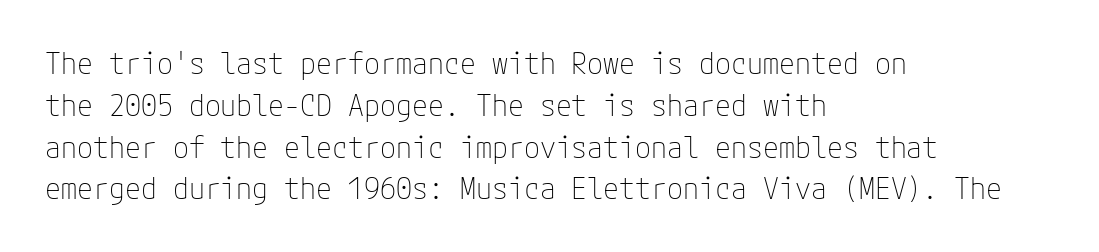
Q: Is the text bold? A: No.
Q: Is the text italic (slanted)? A: No, it is upright.
Q: Is the typeface a serif or a sans-serif typeface? A: Sans-serif.
Q: Is the text underlined? A: No.
Q: How is the paragraph aligned? A: Left-aligned.
Q: Is the spacing between letters normal or unusually wide? A: Normal.
Q: Is the spacing between lines tight, normal or loose? A: Normal.
Q: Width (condensed, normal, or wide)? A: Normal.
Q: Stroke contrast? A: Low.
Q: x-height? A: Medium.
